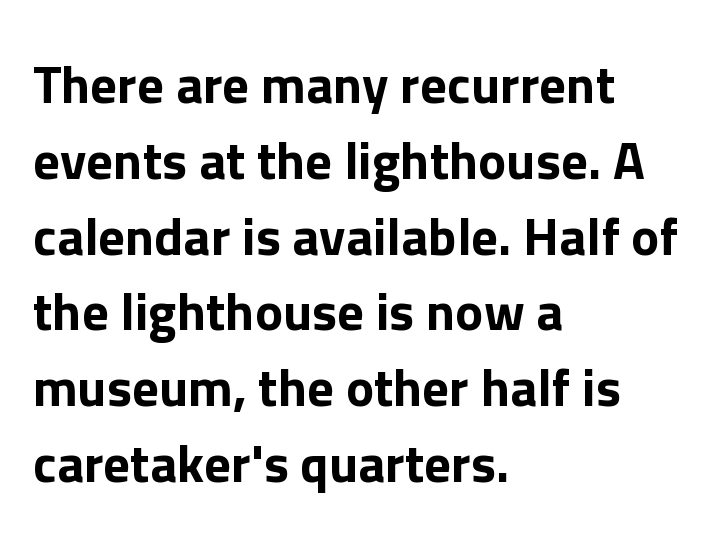
Q: Is the text italic (slanted)? A: No, it is upright.
Q: Is the typeface a serif or a sans-serif typeface? A: Sans-serif.
Q: Is the text underlined? A: No.
Q: How is the paragraph aligned? A: Left-aligned.
Q: Is the spacing between letters normal or unusually wide? A: Normal.
Q: Is the spacing between lines tight, normal or loose? A: Normal.
Q: Width (condensed, normal, or wide)? A: Normal.
Q: Stroke contrast? A: Low.
Q: x-height? A: Medium.
Q: Monospaced? A: No.
